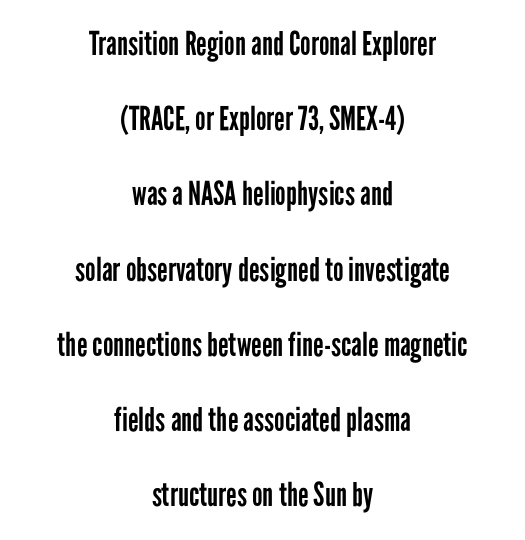
{"serif": "no", "italic": "no", "bold": "no", "weight": "regular", "width": "condensed", "stroke_contrast": "low", "x_height": "medium", "monospaced": "no", "underline": "no", "align": "center", "line_spacing": "loose", "line_spacing_ratio": 2.28, "letter_spacing": "normal", "letter_spacing_em": 0.0, "glyph_px": 33}
